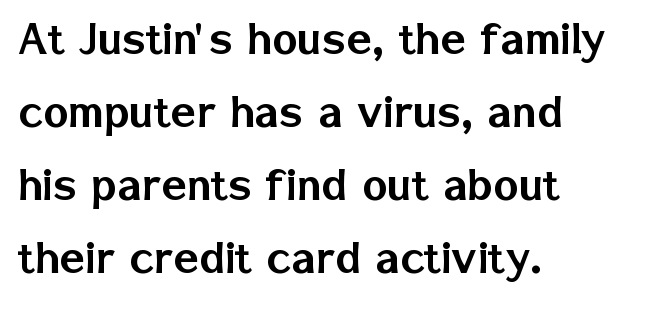
Q: Is the text italic (slanted)? A: No, it is upright.
Q: Is the typeface a serif or a sans-serif typeface? A: Sans-serif.
Q: Is the text underlined? A: No.
Q: How is the paragraph aligned? A: Left-aligned.
Q: Is the spacing between letters normal or unusually wide? A: Normal.
Q: Is the spacing between lines tight, normal or loose? A: Normal.
Q: Width (condensed, normal, or wide)? A: Normal.
Q: Stroke contrast? A: Low.
Q: x-height? A: Medium.
Q: Monospaced? A: No.
